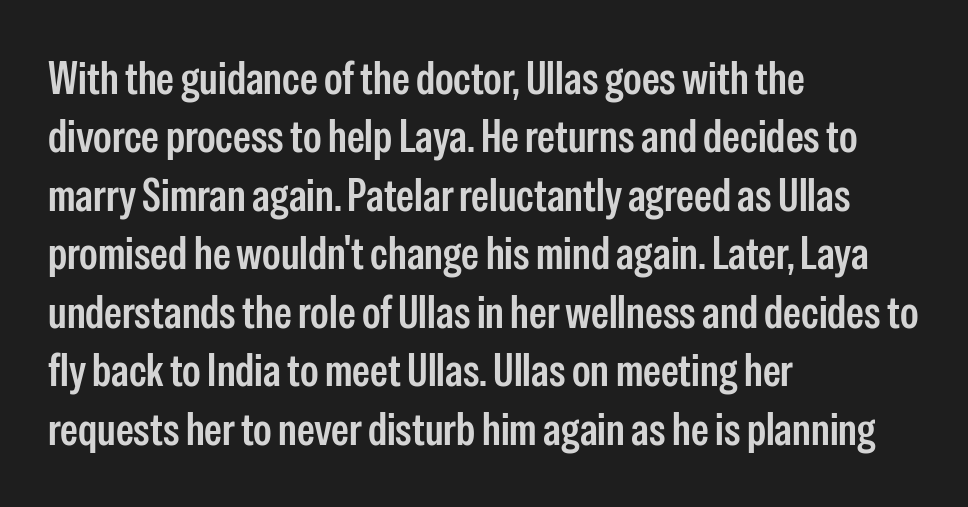
Q: Is the text italic (slanted)? A: No, it is upright.
Q: Is the typeface a serif or a sans-serif typeface? A: Sans-serif.
Q: Is the text underlined? A: No.
Q: How is the paragraph aligned? A: Left-aligned.
Q: Is the spacing between letters normal or unusually wide? A: Normal.
Q: Is the spacing between lines tight, normal or loose? A: Normal.
Q: Width (condensed, normal, or wide)? A: Condensed.
Q: Stroke contrast? A: Low.
Q: x-height? A: Medium.
Q: Monospaced? A: No.
